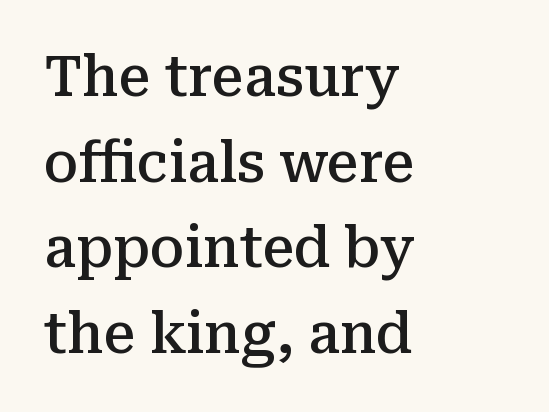
{"serif": "yes", "italic": "no", "bold": "semi", "weight": "semibold", "width": "normal", "stroke_contrast": "medium", "x_height": "medium", "monospaced": "no", "underline": "no", "align": "left", "line_spacing": "normal", "line_spacing_ratio": 1.53, "letter_spacing": "normal", "letter_spacing_em": 0.0, "glyph_px": 56}
